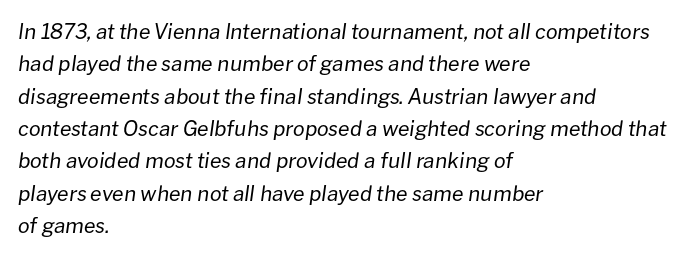
Q: Is the text bold? A: No.
Q: Is the text italic (slanted)? A: Yes, it leans right by about 8 degrees.
Q: Is the text underlined? A: No.
Q: How is the paragraph aligned? A: Left-aligned.
Q: Is the spacing between letters normal or unusually wide? A: Normal.
Q: Is the spacing between lines tight, normal or loose? A: Normal.
